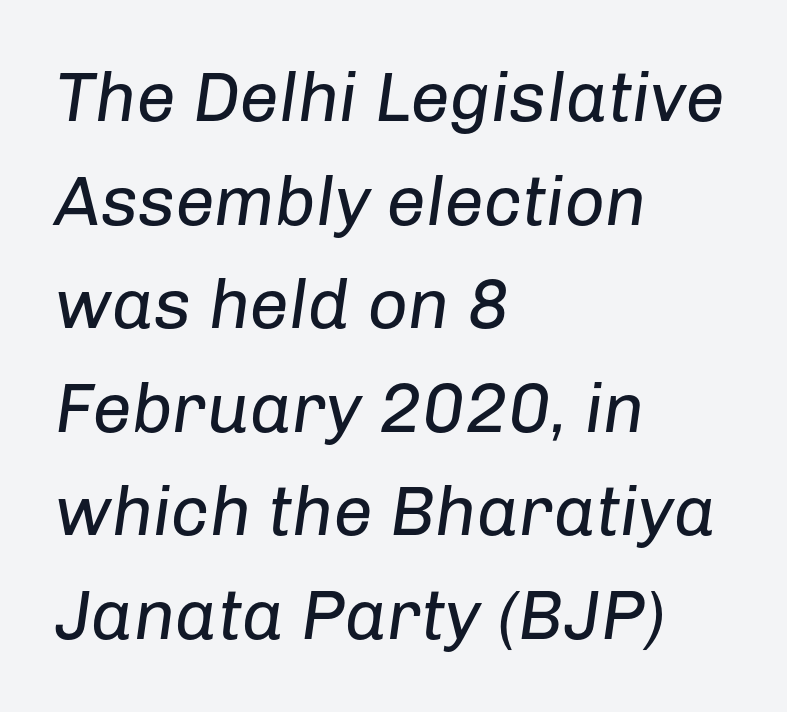
Q: Is the text bold? A: No.
Q: Is the text italic (slanted)? A: Yes, it leans right by about 8 degrees.
Q: Is the text underlined? A: No.
Q: How is the paragraph aligned? A: Left-aligned.
Q: Is the spacing between letters normal or unusually wide? A: Normal.
Q: Is the spacing between lines tight, normal or loose? A: Normal.
Q: Width (condensed, normal, or wide)? A: Normal.
Q: Stroke contrast? A: Low.
Q: x-height? A: Medium.
Q: Monospaced? A: No.
